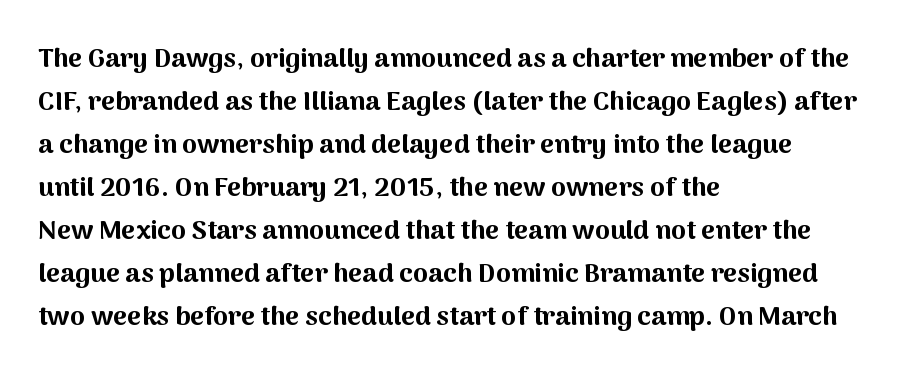
{"italic": "no", "bold": "yes", "underline": "no", "align": "left", "line_spacing": "normal", "line_spacing_ratio": 1.59, "letter_spacing": "normal", "letter_spacing_em": 0.0, "glyph_px": 27}
